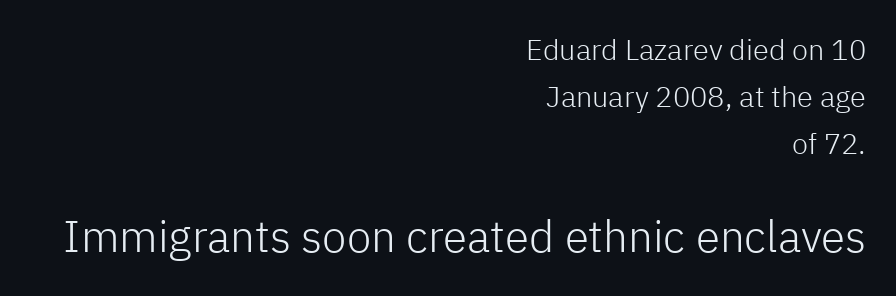
Q: Is the text bold? A: No.
Q: Is the text italic (slanted)? A: No, it is upright.
Q: Is the typeface a serif or a sans-serif typeface? A: Sans-serif.
Q: Is the text underlined? A: No.
Q: How is the paragraph aligned? A: Right-aligned.
Q: Is the spacing between letters normal or unusually wide? A: Normal.
Q: Is the spacing between lines tight, normal or loose? A: Normal.
Q: Which block of text is set in a larger size, the first (top) or the second (bottom)? A: The second (bottom) one.
Q: Width (condensed, normal, or wide)? A: Normal.
Q: Stroke contrast? A: Low.
Q: x-height? A: Medium.
Q: Monospaced? A: No.
